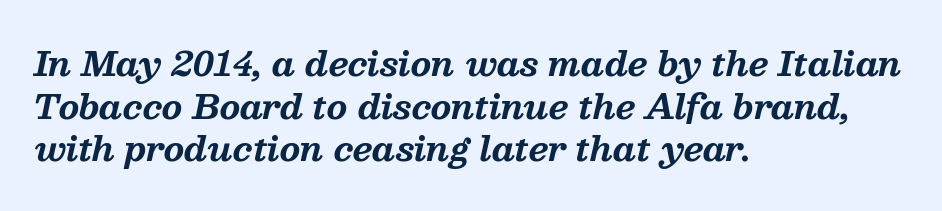
Letters rest on an invisible, unmarked baseline. You could not count columns in this text — the font is proportionally spaced. The lettering tilts uniformly, giving the passage an italic look. The letterforms sit shoulder to shoulder at normal distance. Type style note: has serifs. Regular leading.
